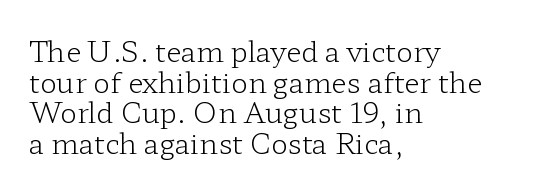
Descender tails drop into unmarked territory. Successive baselines arrive quickly, one right under another. Summary of weight: not heavy and not bold. Note the varied advance widths — an 'i' is clearly narrower than an 'm'. The font family rendered here belongs to the serif group.
